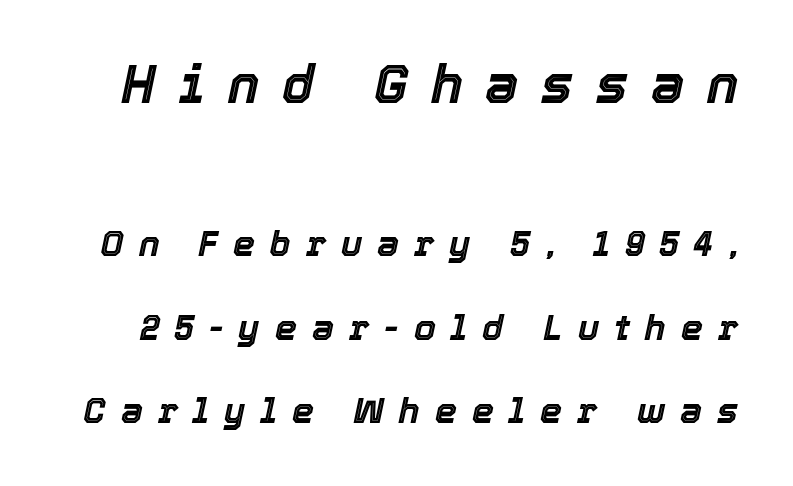
The image shows 53 px text type, italic (leaning right); set loose line spacing (2.39x), unusually wide letter spacing (+0.43 em), not underlined; the first (top) block is 1.51x larger; a medium x-height.
